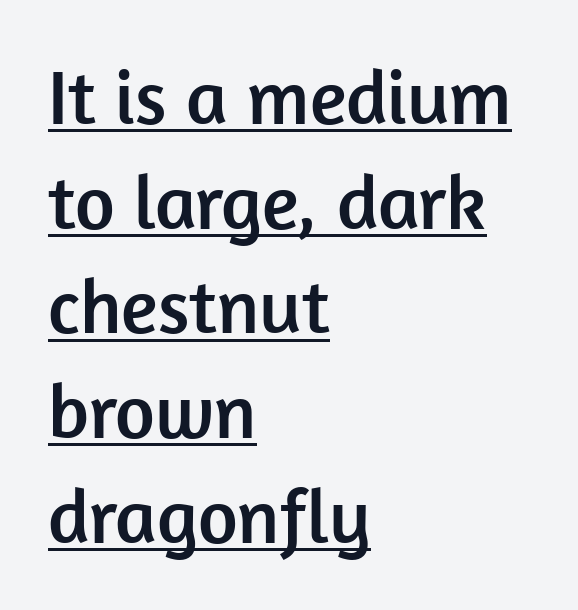
Does the type have serifs? No, each stem ends abruptly. The setting favours the left margin, as ordinary paragraphs usually do. Compared with typical body copy, the letter spacing here is the same. The letters advance in unequal steps, a hallmark of proportional type. When letters stand straight like this, we call the style roman or upright. Regular leading.
